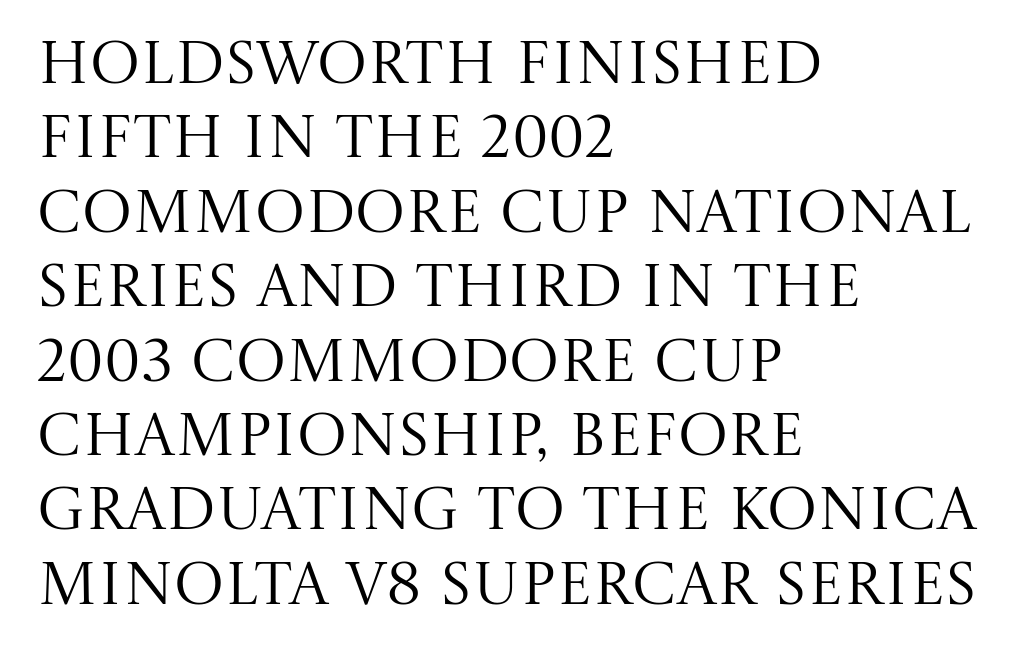
Q: Is the text bold? A: No.
Q: Is the text italic (slanted)? A: No, it is upright.
Q: Is the typeface a serif or a sans-serif typeface? A: Serif.
Q: Is the text underlined? A: No.
Q: How is the paragraph aligned? A: Left-aligned.
Q: Is the spacing between letters normal or unusually wide? A: Normal.
Q: Width (condensed, normal, or wide)? A: Normal.
Q: Stroke contrast? A: Medium.
Q: x-height? A: Large.
Q: Monospaced? A: No.
